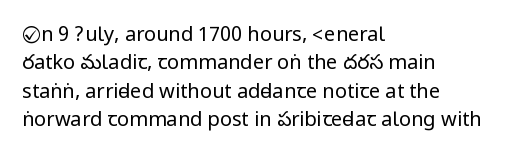
{"italic": "no", "bold": "no", "underline": "no", "align": "left", "line_spacing": "normal", "line_spacing_ratio": 1.42, "letter_spacing": "normal", "letter_spacing_em": 0.0, "glyph_px": 20}
